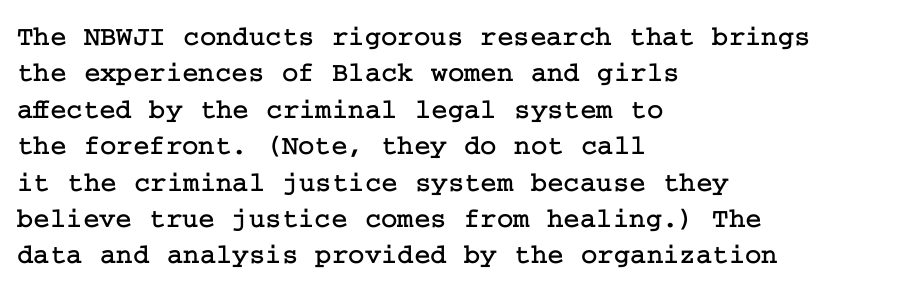
Q: Is the text italic (slanted)? A: No, it is upright.
Q: Is the typeface a serif or a sans-serif typeface? A: Serif.
Q: Is the text underlined? A: No.
Q: How is the paragraph aligned? A: Left-aligned.
Q: Is the spacing between letters normal or unusually wide? A: Normal.
Q: Is the spacing between lines tight, normal or loose? A: Normal.
Q: Width (condensed, normal, or wide)? A: Normal.
Q: Stroke contrast? A: Low.
Q: x-height? A: Medium.
